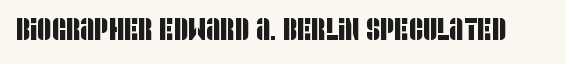
The image shows 31 px condensed sans-serif type; set normal letter spacing, not underlined; low stroke contrast and a large x-height.
